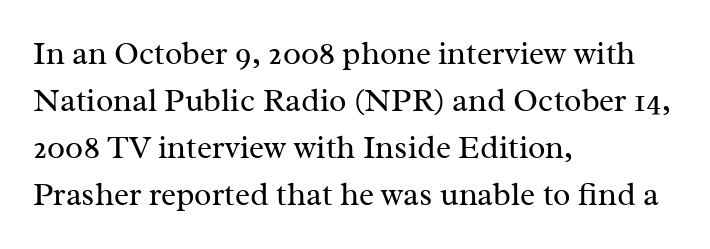
Q: Is the text bold? A: No.
Q: Is the text italic (slanted)? A: No, it is upright.
Q: Is the typeface a serif or a sans-serif typeface? A: Serif.
Q: Is the text underlined? A: No.
Q: How is the paragraph aligned? A: Left-aligned.
Q: Is the spacing between letters normal or unusually wide? A: Normal.
Q: Is the spacing between lines tight, normal or loose? A: Normal.
Q: Width (condensed, normal, or wide)? A: Normal.
Q: Stroke contrast? A: Medium.
Q: x-height? A: Medium.
Q: Monospaced? A: No.
